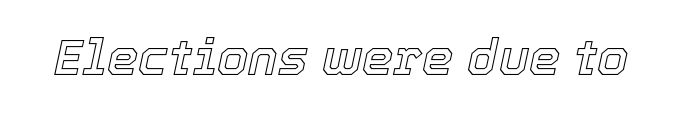
The image shows 50 px text type, italic (leaning right); set normal letter spacing, not underlined; a medium x-height.
